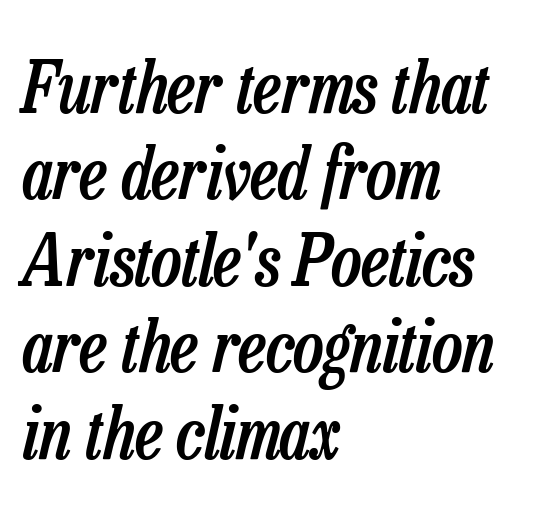
The image shows 72 px semibold, condensed type, italic (leaning right); set left-aligned, line spacing 1.2x, normal letter spacing, not underlined; low stroke contrast and a medium x-height.
